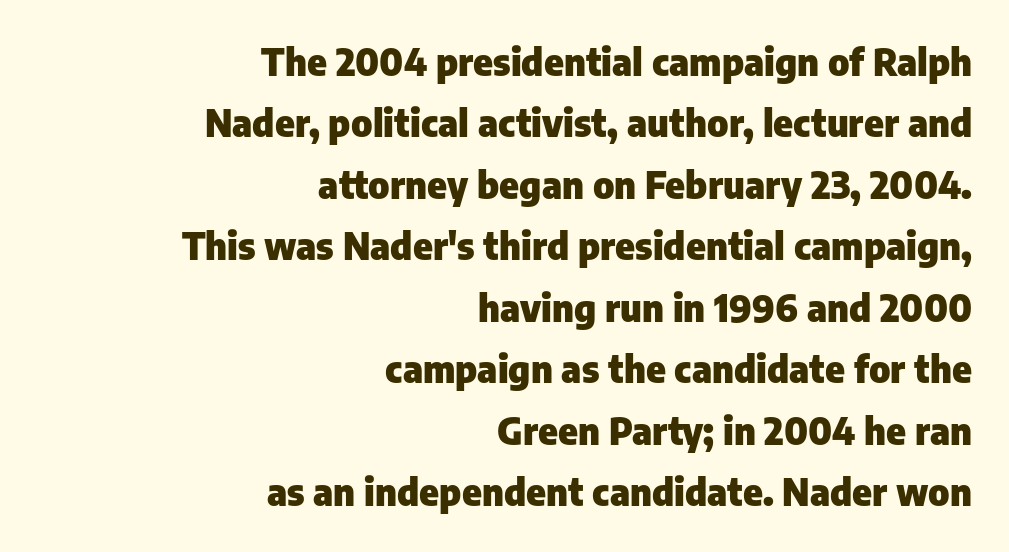
The image shows 37 px heavy sans-serif type, upright; set right-aligned, normal line spacing (1.66x), normal letter spacing, not underlined; low stroke contrast and a medium x-height.
